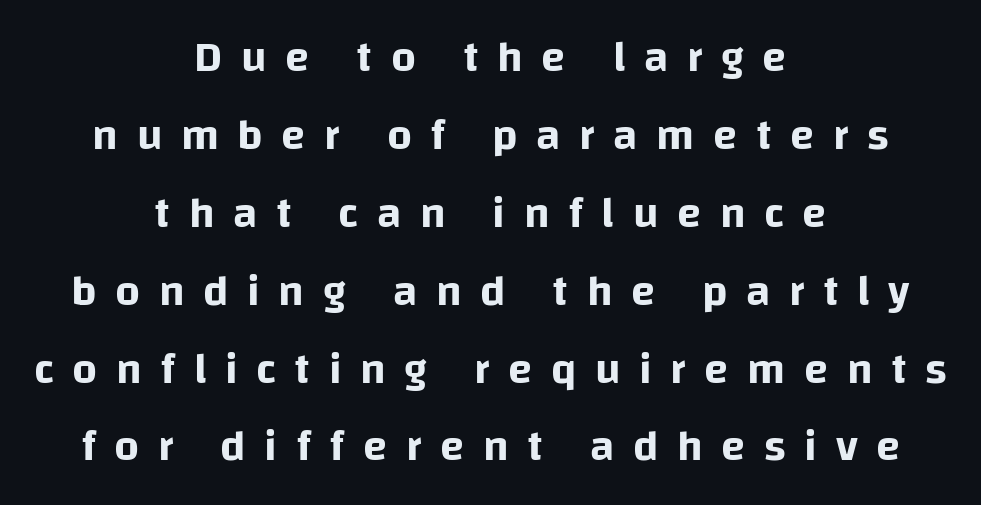
The image shows 44 px sans-serif type, upright; set centered, line spacing 1.77x, unusually wide letter spacing (+0.42 em), not underlined; low stroke contrast and a large x-height.
